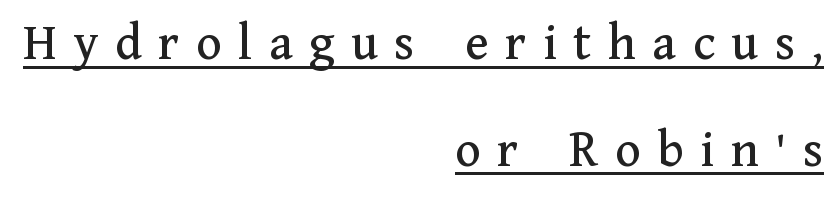
{"serif": "yes", "italic": "no", "width": "normal", "stroke_contrast": "medium", "x_height": "medium", "monospaced": "no", "underline": "yes", "align": "right", "line_spacing": "loose", "line_spacing_ratio": 2.01, "letter_spacing": "wide", "letter_spacing_em": 0.31, "glyph_px": 53}
